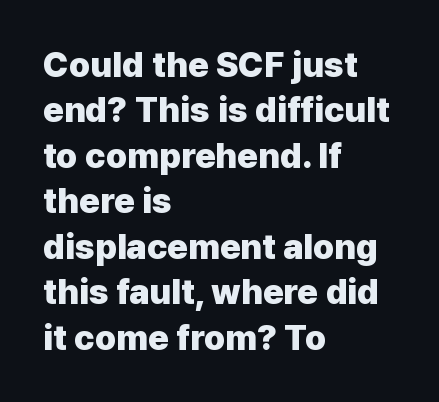
Underline: absent. Where is the straight margin? On the left. Notice how descenders clear the ascenders below comfortably — that's standard leading. The type is set solid horizontally, with unmodified tracking. Do the characters align in a grid? No, the font is proportional. These lines were composed using upright roman letters.
